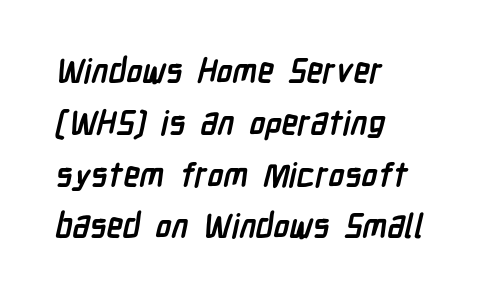
The characters display no serif detailing; their extremities are plain. Lines of text with bare space underneath. Is this a fixed-width face? No — the glyphs have proportional, varying widths. The block of text has a typical density, with ordinary space between rows. The lines are quadded left.
